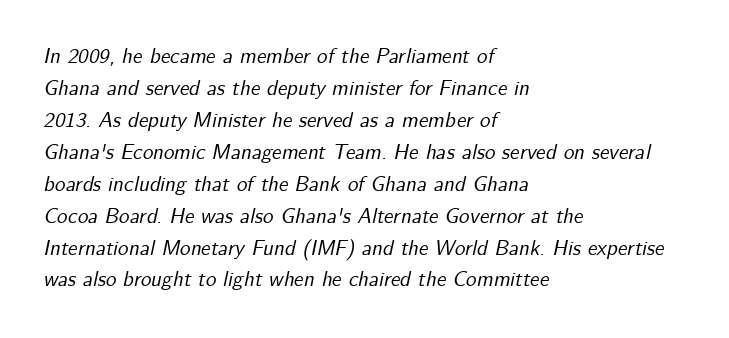
Q: Is the text italic (slanted)? A: Yes, it leans right by about 12 degrees.
Q: Is the text underlined? A: No.
Q: How is the paragraph aligned? A: Left-aligned.
Q: Is the spacing between letters normal or unusually wide? A: Normal.
Q: Is the spacing between lines tight, normal or loose? A: Normal.
